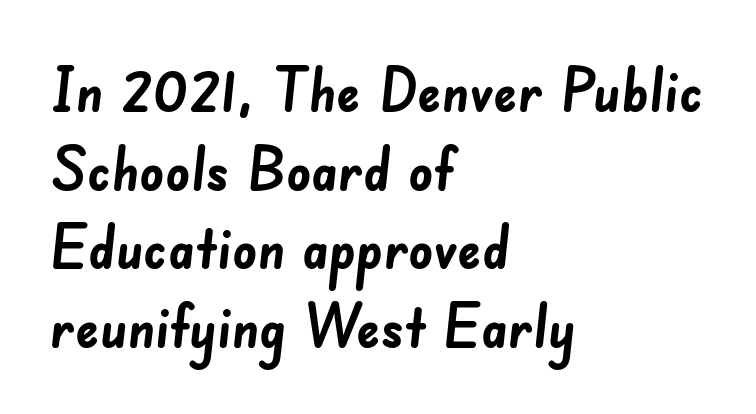
The sample has been set heavy, in full bold. Rows of type keep a routine distance in the vertical direction. This rendering leaves character spacing at its baseline value. Typeset ragged right — the left edge is the straight one. The rendering uses natural spacing where letterforms have individual widths.
